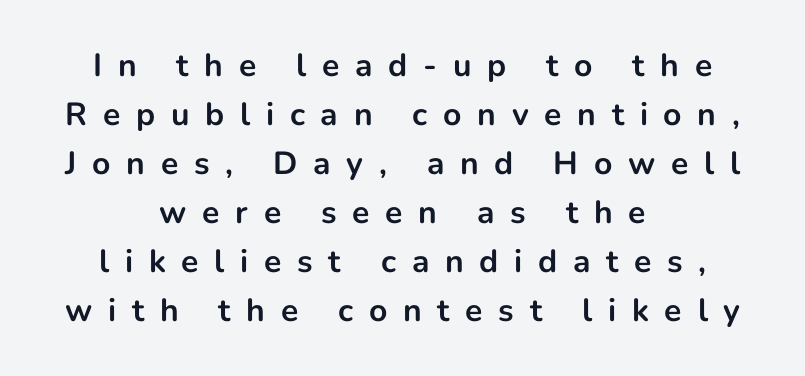
Q: Is the text bold? A: Yes.
Q: Is the text italic (slanted)? A: No, it is upright.
Q: Is the typeface a serif or a sans-serif typeface? A: Sans-serif.
Q: Is the text underlined? A: No.
Q: How is the paragraph aligned? A: Centered.
Q: Is the spacing between letters normal or unusually wide? A: Unusually wide.
Q: Is the spacing between lines tight, normal or loose? A: Normal.
Q: Width (condensed, normal, or wide)? A: Normal.
Q: Stroke contrast? A: Low.
Q: x-height? A: Medium.
Q: Monospaced? A: No.
